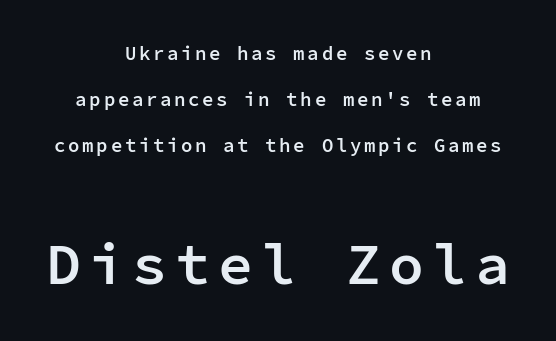
{"serif": "no", "italic": "no", "bold": "semi", "weight": "semibold", "width": "normal", "stroke_contrast": "low", "x_height": "medium", "monospaced": "yes", "underline": "no", "align": "center", "line_spacing": "loose", "line_spacing_ratio": 2.43, "larger_block": "second", "size_ratio": 3.05, "glyph_px": 58}
